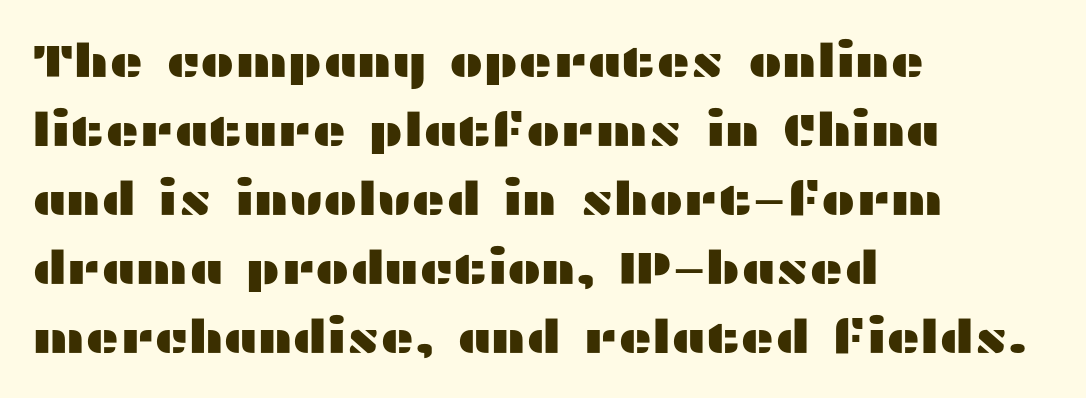
Anything drawn beneath the words? Only blank space. Ascenders rise straight up at ninety degrees. What's the leading like? Ordinary, nothing unusual. How are the letters spaced? Ordinarily, with no added tracking.
